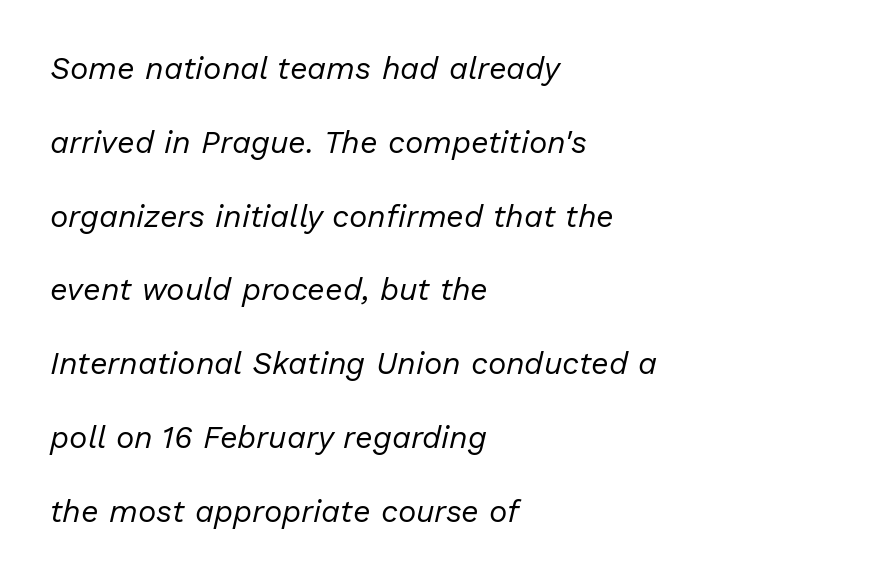
The image shows 31 px regular-weight type, italic (leaning right); set left-aligned, loose line spacing (2.38x), normal letter spacing, not underlined; low stroke contrast and a medium x-height.
